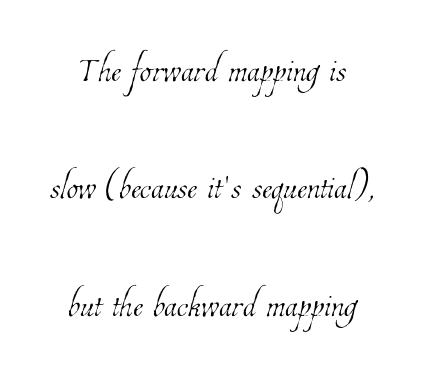
The image shows 47 px thin, condensed type; set centered, loose line spacing (2.5x), normal letter spacing, not underlined; low stroke contrast and a medium x-height.
